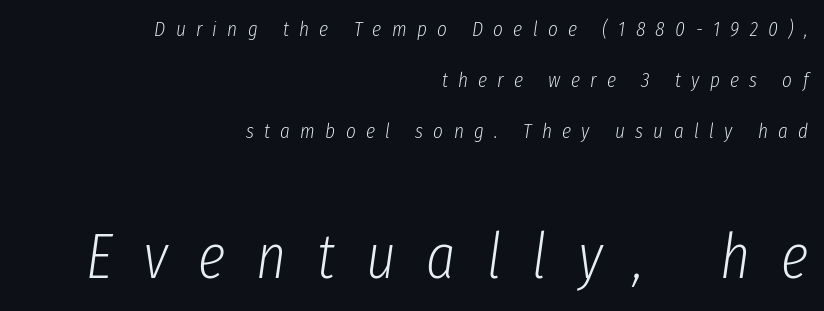
{"italic": "yes", "lean": "right", "slant_degrees": 8, "bold": "no", "weight": "light", "width": "condensed", "stroke_contrast": "low", "x_height": "medium", "monospaced": "no", "underline": "no", "align": "right", "line_spacing": "loose", "line_spacing_ratio": 2.42, "letter_spacing": "wide", "letter_spacing_em": 0.49, "larger_block": "second", "size_ratio": 3.0, "glyph_px": 63}
